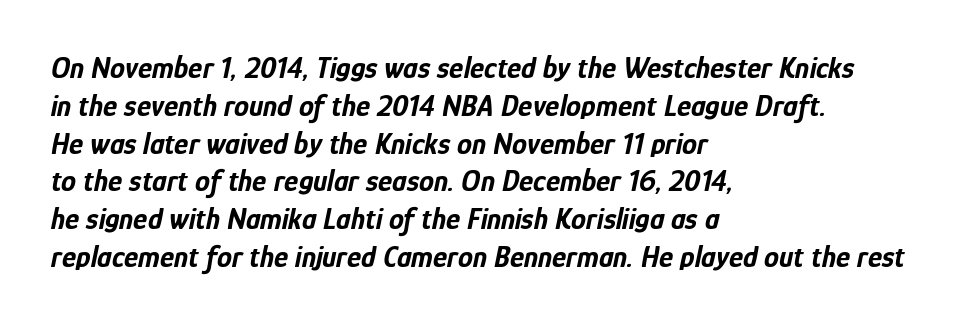
These lines were composed using italics. The line texture is even and compact thanks to regular tracking. Rows of type keep a routine distance in the vertical direction. The letters are bold, with thick, heavy strokes.
